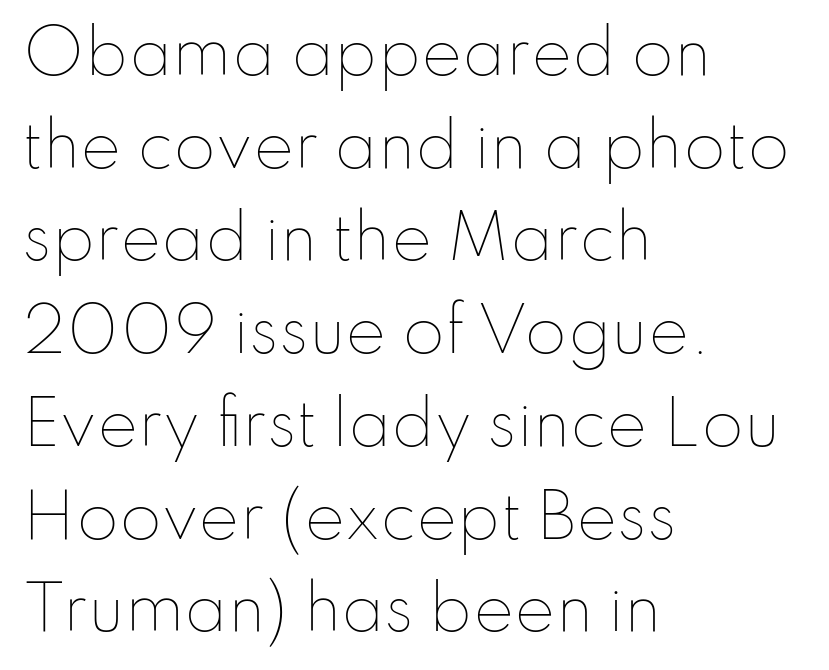
These lines keep a tight, regular rhythm from letter to letter. Character widths vary here, with narrow letters taking less room than wide ones. Clear beneath every line of the passage. Weight: regular or lighter.
